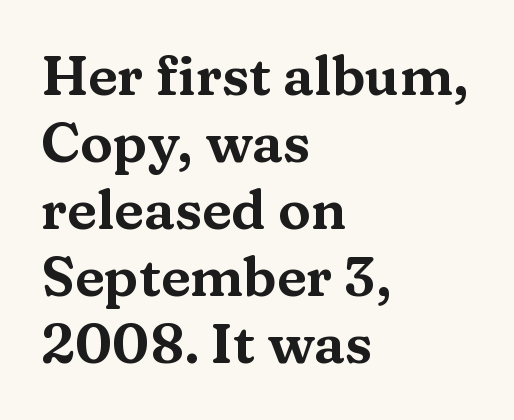
{"serif": "yes", "italic": "no", "width": "wide", "stroke_contrast": "medium", "x_height": "medium", "monospaced": "no", "underline": "no", "align": "left", "line_spacing_ratio": 1.22, "letter_spacing": "normal", "letter_spacing_em": 0.0, "glyph_px": 55}
